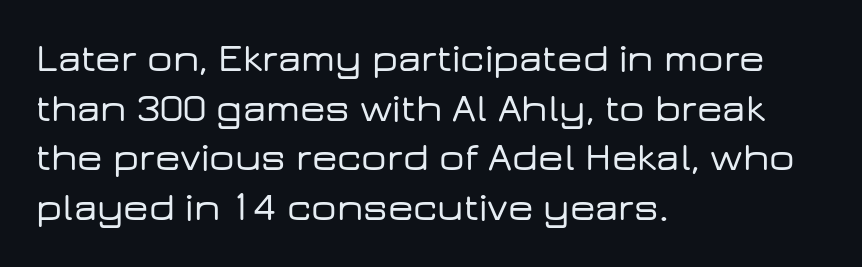
The text was rendered using a sans face with plain stroke endings. These lines keep a tight, regular rhythm from letter to letter. Rendered with straight, roman letterforms. Looks like regular typesetting: each glyph gets only the width it needs.
